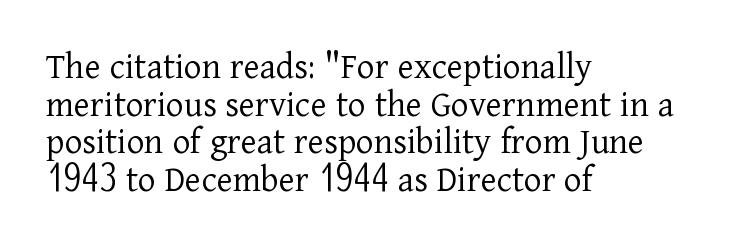
The image shows 38 px light serif type, upright; set left-aligned, tight line spacing (0.99x), normal letter spacing, not underlined; low stroke contrast and a medium x-height.
